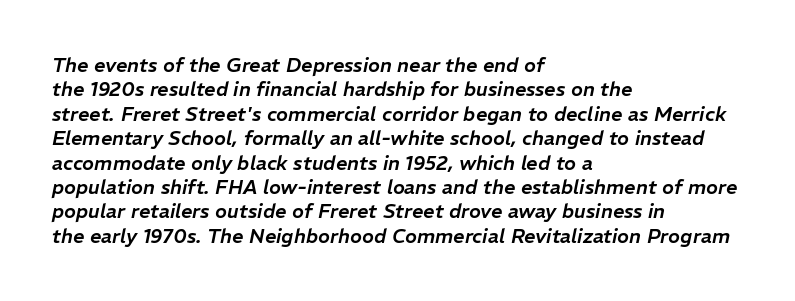
Q: Is the text italic (slanted)? A: Yes, it leans right by about 11 degrees.
Q: Is the text underlined? A: No.
Q: How is the paragraph aligned? A: Left-aligned.
Q: Is the spacing between letters normal or unusually wide? A: Normal.
